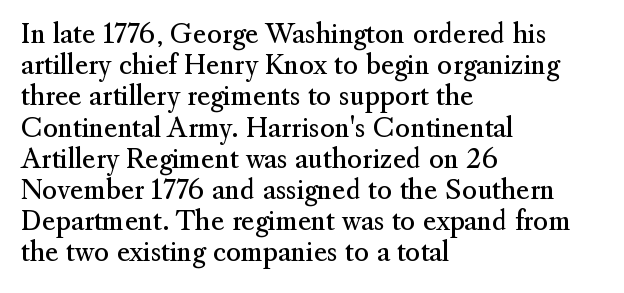
One-word summary of the alignment: left. In terms of letterspacing, this is plain default setting. The words here are not underlined. The characters are drawn with everyday or finer stroke widths. The letters stand straight up with perfectly vertical stems.
